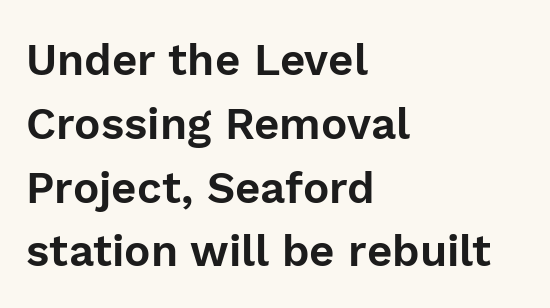
The image shows 44 px sans-serif type, upright; set left-aligned, normal line spacing (1.45x), normal letter spacing, not underlined; low stroke contrast and a medium x-height.
